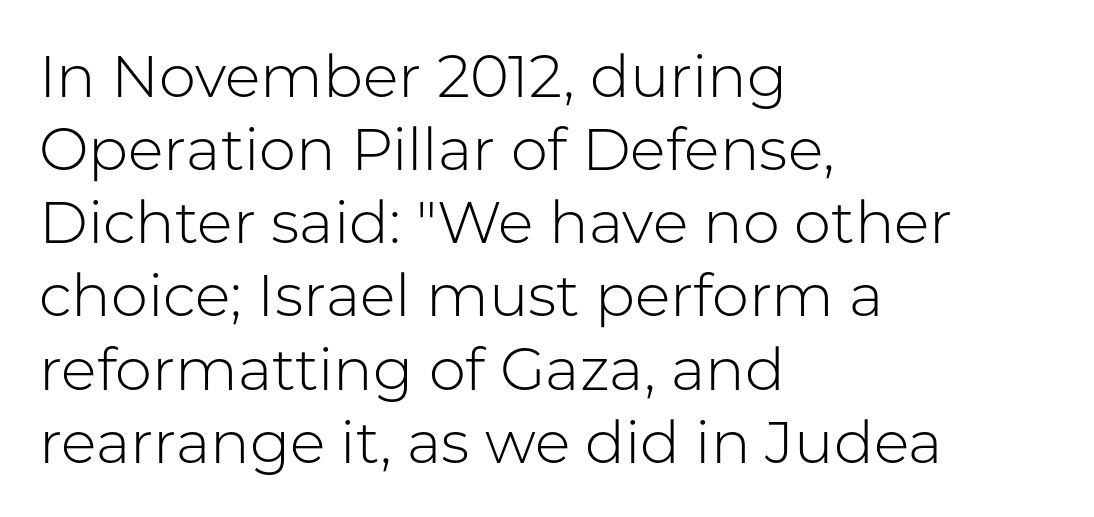
{"serif": "no", "italic": "no", "bold": "no", "weight": "light", "width": "normal", "stroke_contrast": "low", "x_height": "medium", "monospaced": "no", "underline": "no", "align": "left", "line_spacing_ratio": 1.24, "letter_spacing": "normal", "letter_spacing_em": 0.0, "glyph_px": 59}
